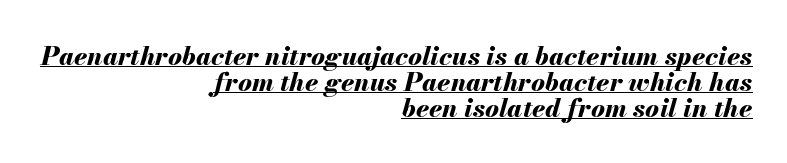
{"italic": "yes", "lean": "right", "slant_degrees": 13, "bold": "yes", "underline": "yes", "align": "right", "line_spacing": "tight", "line_spacing_ratio": 1.0, "letter_spacing": "normal", "letter_spacing_em": 0.0, "glyph_px": 26}
